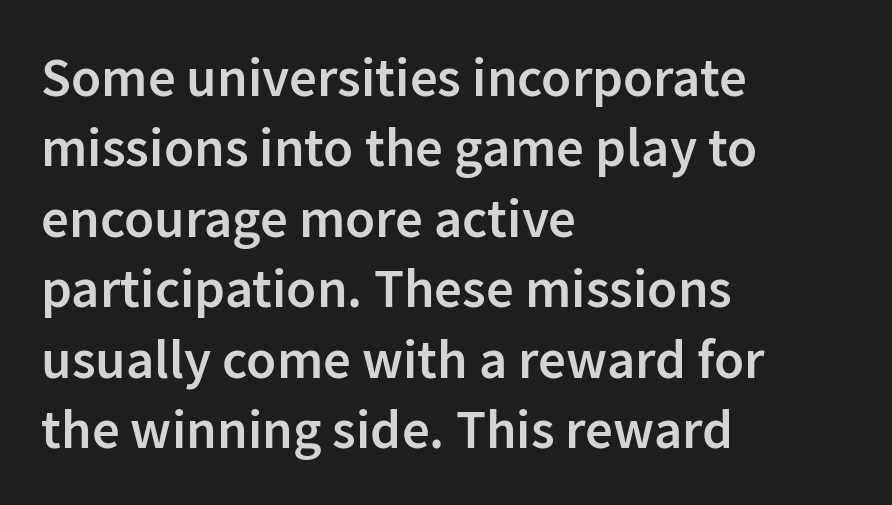
{"serif": "no", "italic": "no", "bold": "semi", "weight": "semibold", "width": "normal", "stroke_contrast": "low", "x_height": "medium", "monospaced": "no", "underline": "no", "align": "left", "line_spacing": "normal", "line_spacing_ratio": 1.28, "letter_spacing": "normal", "letter_spacing_em": 0.0, "glyph_px": 55}
